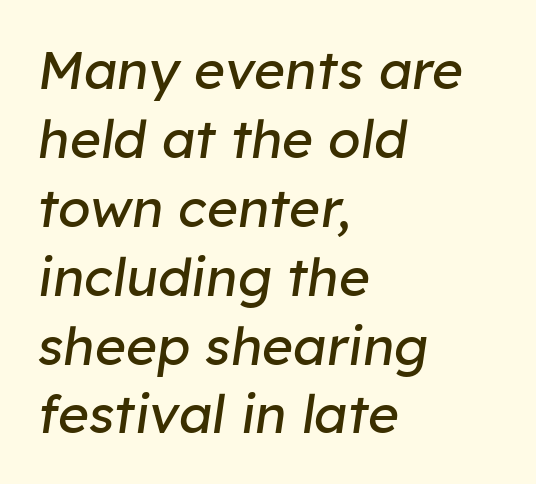
Is the type slanted? Yes — the strokes lean at a clear angle. Evenly set lines give the paragraph a standard silhouette. Left-aligned paragraph, ragged on the right. Nothing heavy about these letters — not bold at all. Do the characters align in a grid? No, the font is proportional. Check the space under the baseline: it is left empty.
